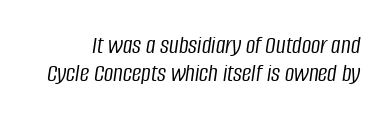
{"italic": "yes", "lean": "right", "slant_degrees": 8, "bold": "no", "underline": "no", "line_spacing": "tight", "line_spacing_ratio": 1.06, "letter_spacing": "normal", "letter_spacing_em": 0.0, "glyph_px": 26}
